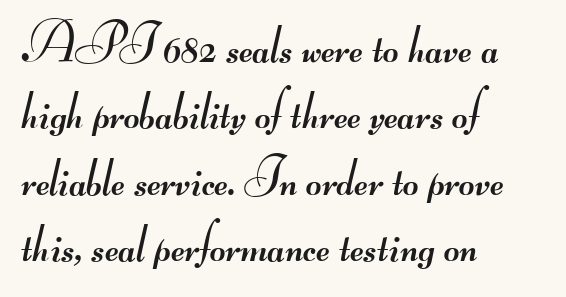
The image shows 54 px regular-weight, wide sans-serif type; set left-aligned, line spacing 1.23x, normal letter spacing, not underlined; medium stroke contrast.
